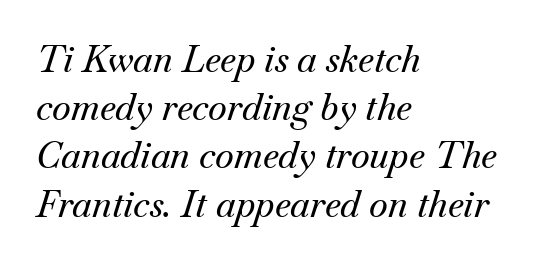
{"serif": "yes", "italic": "yes", "lean": "right", "slant_degrees": 18, "width": "normal", "stroke_contrast": "medium", "x_height": "small", "monospaced": "no", "underline": "no", "align": "left", "line_spacing": "normal", "line_spacing_ratio": 1.34, "letter_spacing": "normal", "letter_spacing_em": 0.0, "glyph_px": 36}
